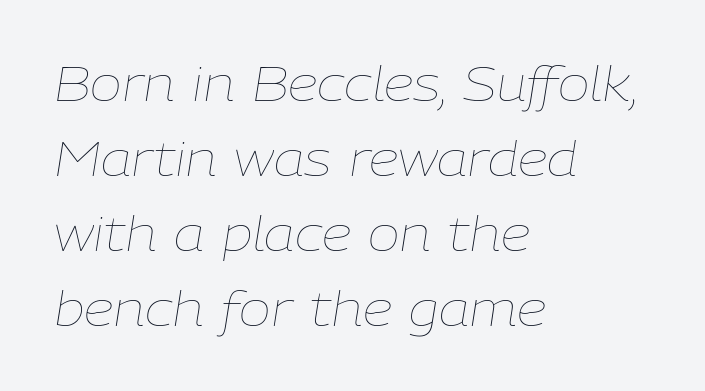
The image shows 48 px thin type, italic (leaning right); set left-aligned, normal line spacing (1.56x), normal letter spacing, not underlined; low stroke contrast and a medium x-height.
